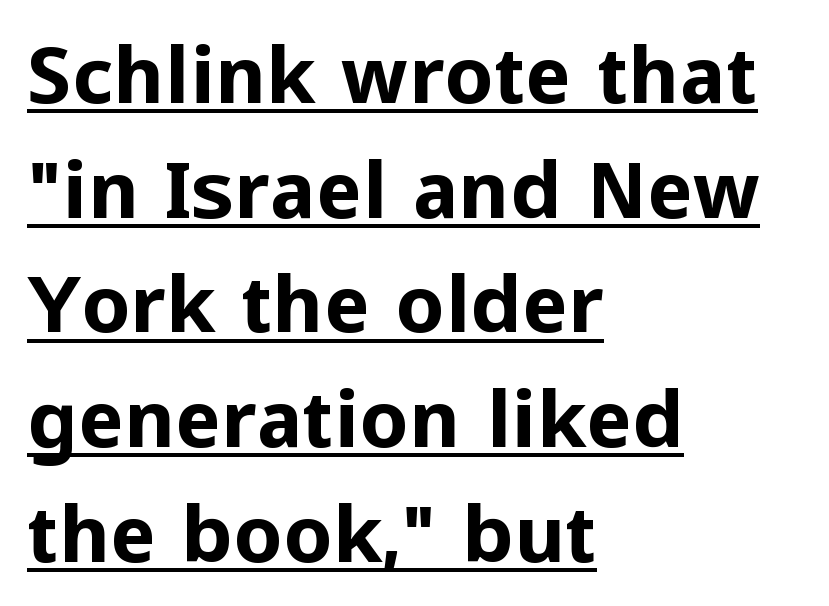
Look at the stroke-to-counter ratio: heavy, a bold. A roman cut, with each character standing at attention. Letter spacing: default. Short and long lines alike share a common starting point at left. Regarding serifs, this sample does without them. Spacing verdict: proportional, widths tailored to each character.
